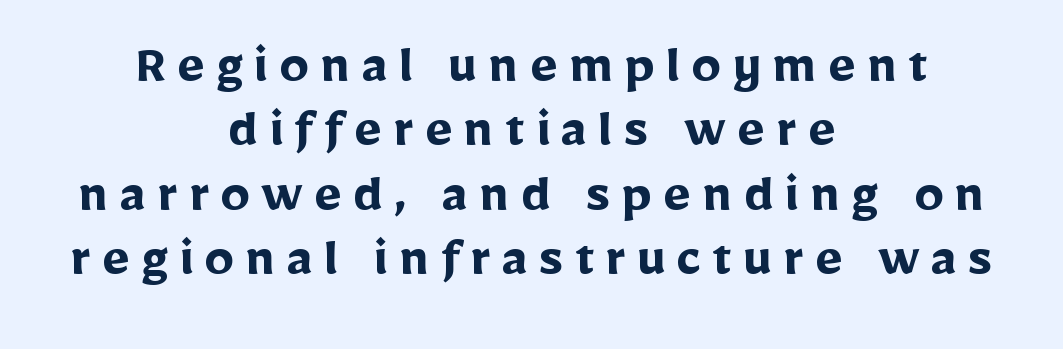
{"serif": "no", "italic": "no", "bold": "yes", "weight": "semibold", "width": "normal", "stroke_contrast": "low", "x_height": "medium", "monospaced": "no", "underline": "no", "align": "center", "line_spacing": "tight", "line_spacing_ratio": 1.09, "glyph_px": 59}
